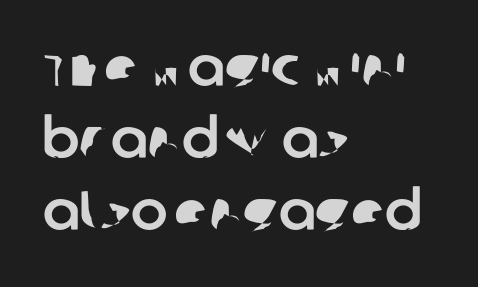
Q: Is the typeface a serif or a sans-serif typeface? A: Sans-serif.
Q: Is the text underlined? A: No.
Q: How is the paragraph aligned? A: Left-aligned.
Q: Is the spacing between letters normal or unusually wide? A: Normal.
Q: Is the spacing between lines tight, normal or loose? A: Normal.
Q: Width (condensed, normal, or wide)? A: Normal.
Q: Stroke contrast? A: Low.
Q: x-height? A: Large.
Q: Monospaced? A: No.
